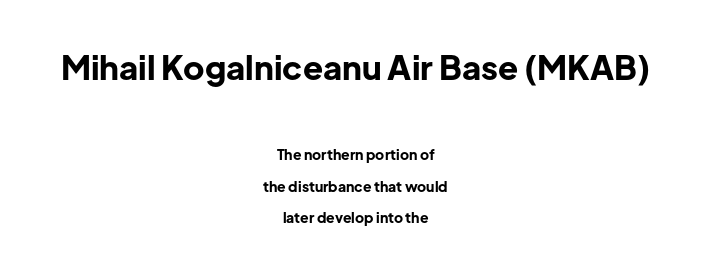
Q: Is the text bold? A: Yes.
Q: Is the text italic (slanted)? A: No, it is upright.
Q: Is the typeface a serif or a sans-serif typeface? A: Sans-serif.
Q: Is the text underlined? A: No.
Q: How is the paragraph aligned? A: Centered.
Q: Is the spacing between letters normal or unusually wide? A: Normal.
Q: Is the spacing between lines tight, normal or loose? A: Loose.
Q: Which block of text is set in a larger size, the first (top) or the second (bottom)? A: The first (top) one.
Q: Width (condensed, normal, or wide)? A: Normal.
Q: Stroke contrast? A: Low.
Q: x-height? A: Medium.
Q: Monospaced? A: No.
